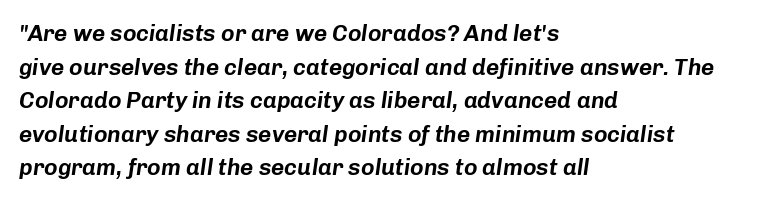
The glyphs are unaccompanied by any horizontal stroke below them. Teacher's note: observe the even left margin — that is flush-left alignment. This sample uses an oblique cut, with every glyph tilted off the vertical. The rendering keeps characters at their native spacing.
